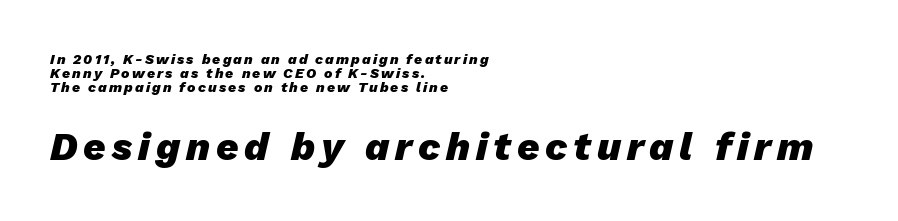
The image shows 39 px heavy type, italic (leaning right); set left-aligned, tight line spacing (1.0x), not underlined; the second (bottom) block is 2.79x larger; low stroke contrast and a medium x-height.
